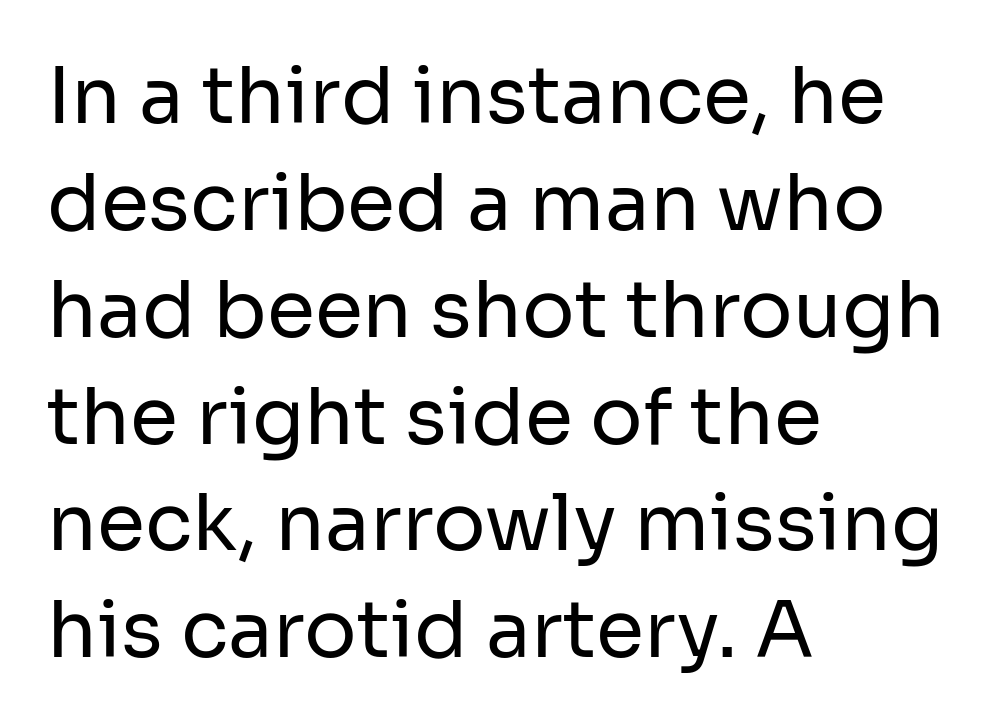
Q: Is the text bold? A: No.
Q: Is the text italic (slanted)? A: No, it is upright.
Q: Is the typeface a serif or a sans-serif typeface? A: Sans-serif.
Q: Is the text underlined? A: No.
Q: How is the paragraph aligned? A: Left-aligned.
Q: Is the spacing between letters normal or unusually wide? A: Normal.
Q: Is the spacing between lines tight, normal or loose? A: Normal.
Q: Width (condensed, normal, or wide)? A: Normal.
Q: Stroke contrast? A: Low.
Q: x-height? A: Medium.
Q: Monospaced? A: No.
